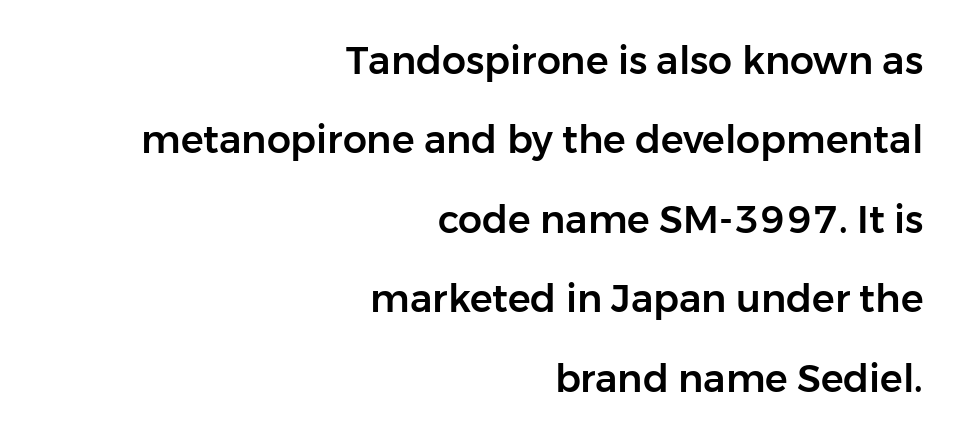
The image shows 38 px sans-serif type, upright; set right-aligned, loose line spacing (2.09x), normal letter spacing, not underlined; low stroke contrast and a medium x-height.
